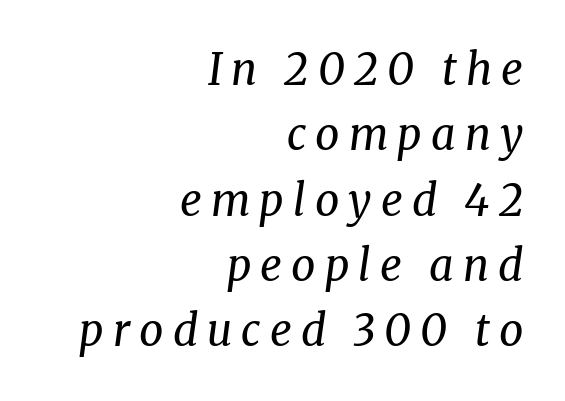
Unbolded letterforms with no extra heft. Note: serifs present on the glyphs. The specimen reads as italic at a glance. The face used here is proportionally spaced, like ordinary book or web type. The passage shown is not underscored anywhere.
